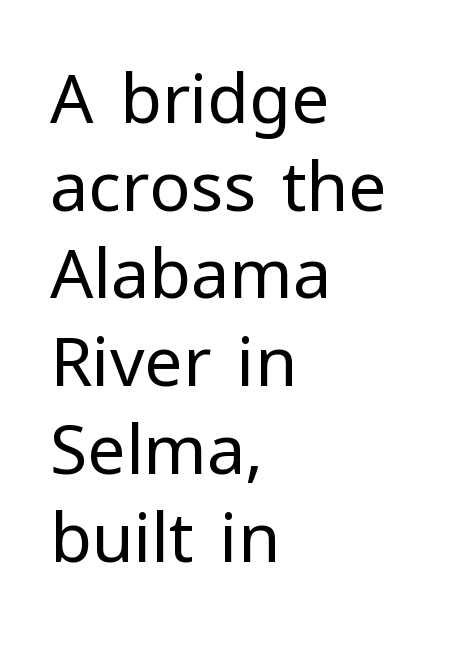
The image shows 68 px regular-weight sans-serif type, upright; set left-aligned, normal line spacing (1.29x), normal letter spacing, not underlined; low stroke contrast and a medium x-height.
